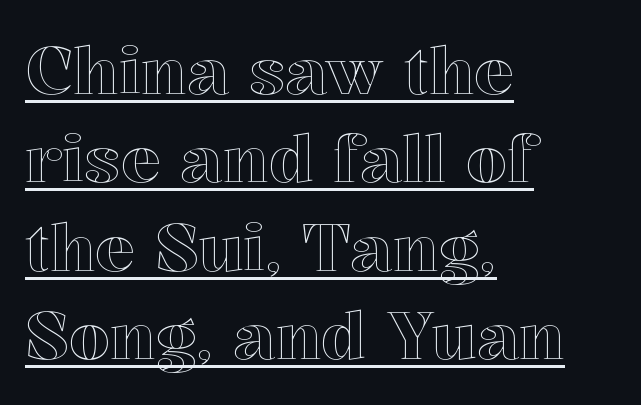
Q: Is the text italic (slanted)? A: No, it is upright.
Q: Is the text underlined? A: Yes.
Q: How is the paragraph aligned? A: Left-aligned.
Q: Is the spacing between letters normal or unusually wide? A: Normal.
Q: Is the spacing between lines tight, normal or loose? A: Normal.
Q: Width (condensed, normal, or wide)? A: Normal.
Q: x-height? A: Medium.
Q: Monospaced? A: No.
